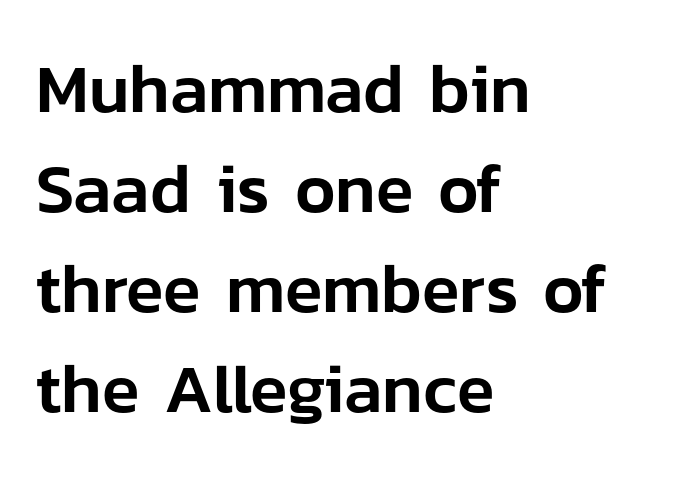
Leading matches the norm, producing a regular column. The face used here is proportionally spaced, like ordinary book or web type. The designer went with a sans here, leaving each stem footless. The letterforms sit shoulder to shoulder at normal distance. Is the block centered? No — it sits flush against the left margin. Unmarked baselines from the first word to the last.
